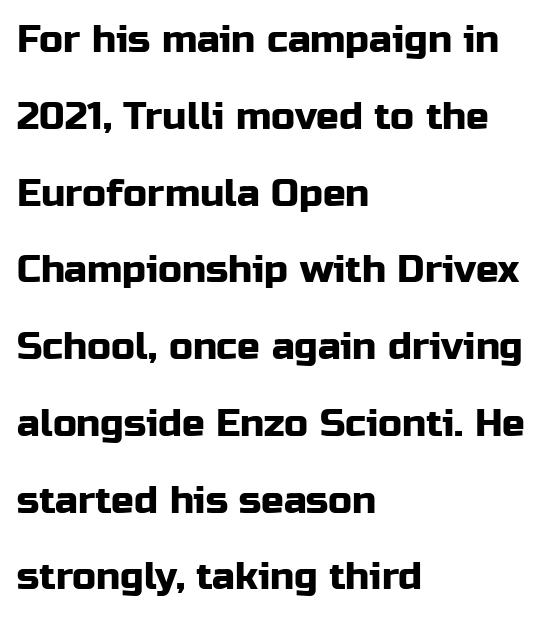
Q: Is the text italic (slanted)? A: No, it is upright.
Q: Is the typeface a serif or a sans-serif typeface? A: Sans-serif.
Q: Is the text underlined? A: No.
Q: How is the paragraph aligned? A: Left-aligned.
Q: Is the spacing between letters normal or unusually wide? A: Normal.
Q: Is the spacing between lines tight, normal or loose? A: Loose.
Q: Width (condensed, normal, or wide)? A: Normal.
Q: Stroke contrast? A: Low.
Q: x-height? A: Medium.
Q: Monospaced? A: No.
